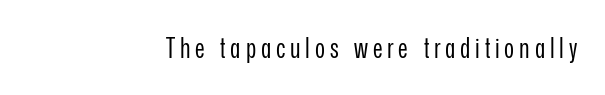
The axis of the letterforms is exactly vertical. This is not heavy type; no bold has been used. Typeset ragged left — the right edge is the straight one. Decoration check: the copy has no underline.
